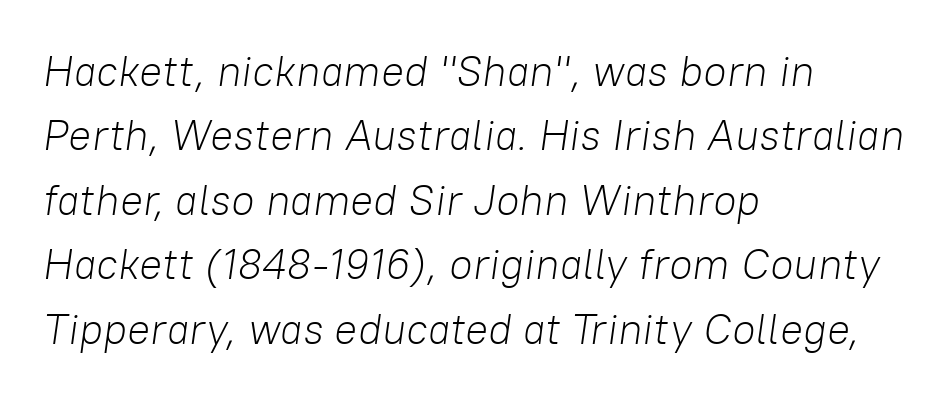
The baseline area is clear. Short and long lines alike share a common starting point at left. The typesetting does not lean heavy: it is not bold. The face used here is proportionally spaced, like ordinary book or web type. A typesetter would call this leading conventional body-copy spacing.
